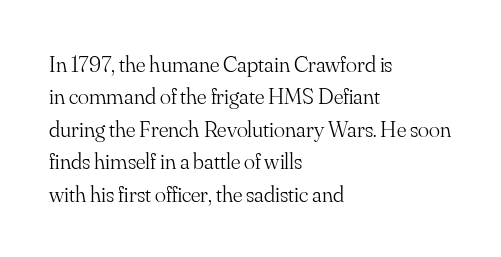
The tracking reads as untouched default to a designer's eye. Layout note: lines flush left. Students, observe: this is what conventionally led text looks like. Underline: absent.
